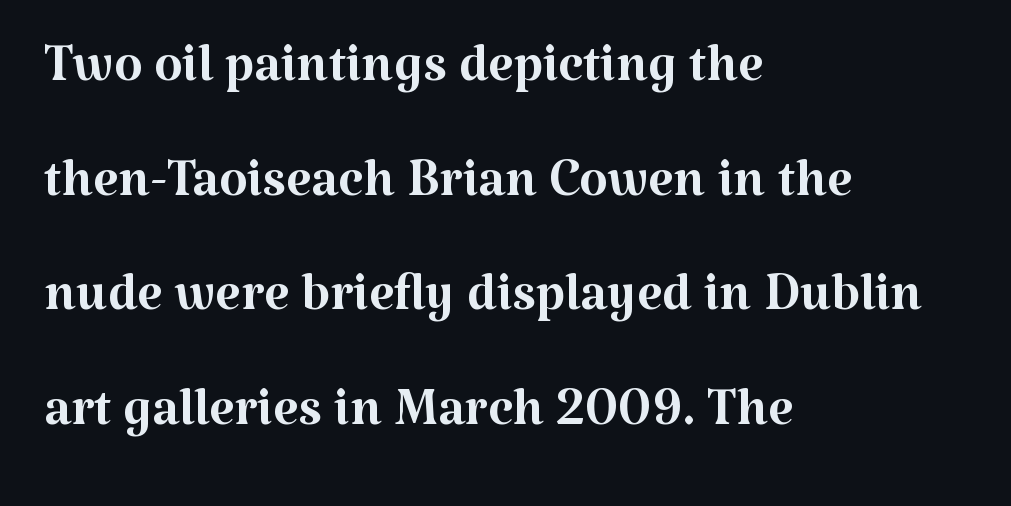
{"serif": "yes", "italic": "no", "bold": "no", "weight": "regular", "width": "normal", "stroke_contrast": "medium", "x_height": "medium", "monospaced": "no", "underline": "no", "align": "left", "line_spacing": "normal", "line_spacing_ratio": 1.57, "letter_spacing": "normal", "letter_spacing_em": 0.0, "glyph_px": 73}
